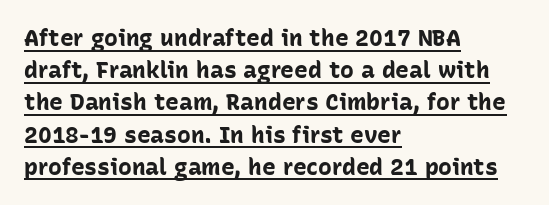
Q: Is the text bold? A: Yes.
Q: Is the text italic (slanted)? A: No, it is upright.
Q: Is the text underlined? A: Yes.
Q: How is the paragraph aligned? A: Left-aligned.
Q: Is the spacing between letters normal or unusually wide? A: Normal.
Q: Is the spacing between lines tight, normal or loose? A: Normal.
